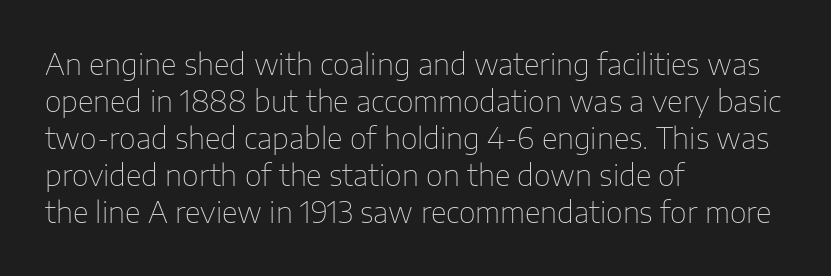
{"serif": "no", "italic": "no", "bold": "no", "weight": "thin", "width": "normal", "stroke_contrast": "low", "x_height": "medium", "monospaced": "no", "underline": "no", "align": "left", "line_spacing": "normal", "line_spacing_ratio": 1.28, "letter_spacing": "normal", "letter_spacing_em": 0.0, "glyph_px": 29}
